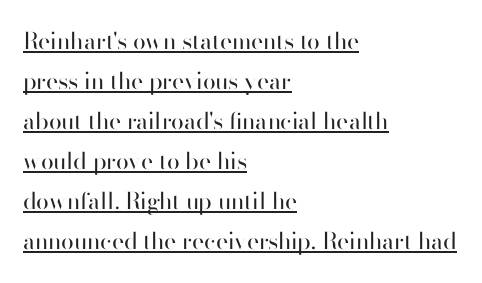
The image shows 23 px text type, upright; set left-aligned, line spacing 1.74x, normal letter spacing, underlined.
